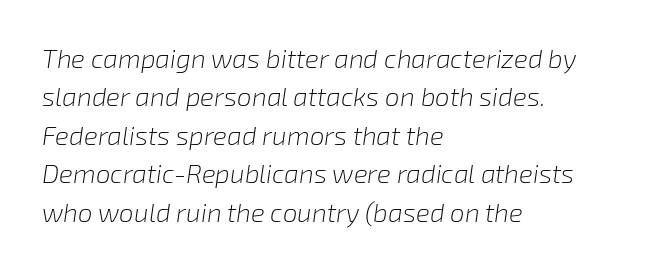
The image shows 26 px text type, italic (leaning right); set left-aligned, normal line spacing (1.48x), normal letter spacing, not underlined.
